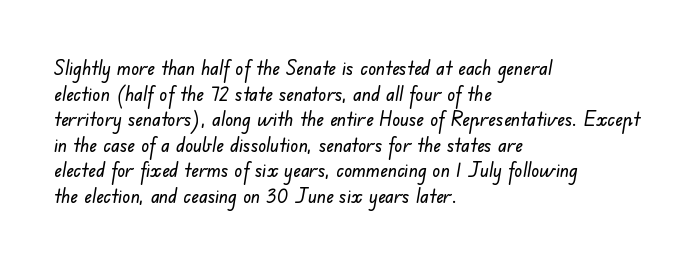
One-word summary of the alignment: left. Only glyphs here, with clear space below each row. What's the leading like? Ordinary, nothing unusual. The horizontal fit of the characters is conventional and even.
